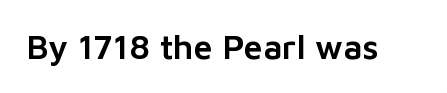
Q: Is the text italic (slanted)? A: No, it is upright.
Q: Is the typeface a serif or a sans-serif typeface? A: Sans-serif.
Q: Is the text underlined? A: No.
Q: Is the spacing between letters normal or unusually wide? A: Normal.
Q: Width (condensed, normal, or wide)? A: Normal.
Q: Stroke contrast? A: Low.
Q: x-height? A: Medium.
Q: Monospaced? A: No.
